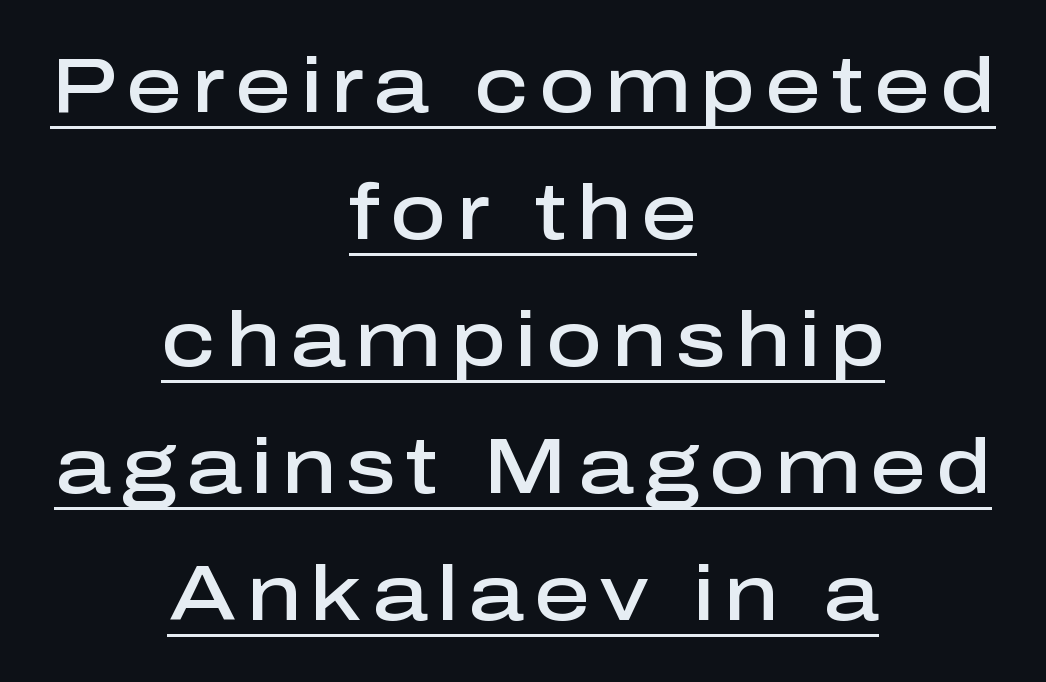
The image shows 77 px semibold sans-serif type, upright; set centered, normal line spacing (1.65x), underlined; low stroke contrast and a medium x-height.
